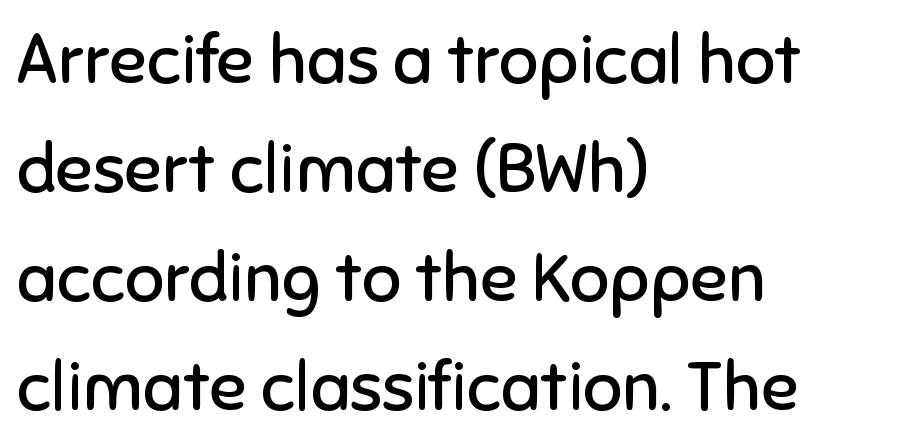
Unlike italic type, these characters show no tilt at all. Proportional: the letters do not fall into vertical columns. The paragraph shown leans on its left margin. Unmarked baselines from the first word to the last.
